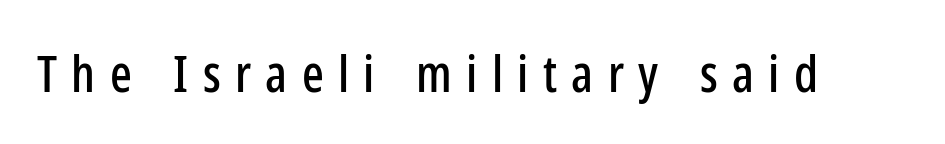
Q: Is the text italic (slanted)? A: No, it is upright.
Q: Is the typeface a serif or a sans-serif typeface? A: Sans-serif.
Q: Is the text underlined? A: No.
Q: Is the spacing between letters normal or unusually wide? A: Unusually wide.
Q: Width (condensed, normal, or wide)? A: Condensed.
Q: Stroke contrast? A: Low.
Q: x-height? A: Medium.
Q: Monospaced? A: No.
